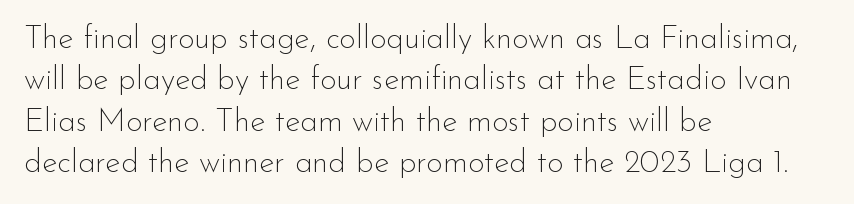
The image shows 32 px thin sans-serif type, upright; set left-aligned, normal line spacing (1.29x), normal letter spacing, not underlined; low stroke contrast and a small x-height.
